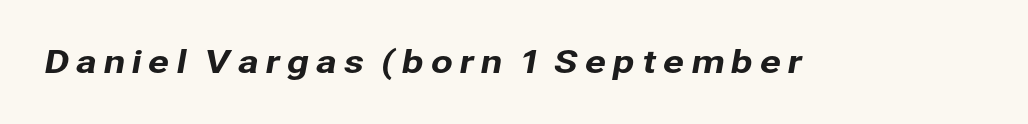
The image shows 32 px sans-serif type; set not underlined; low stroke contrast and a medium x-height.
